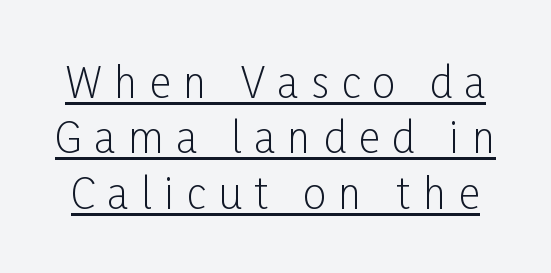
{"serif": "no", "italic": "no", "bold": "no", "weight": "light", "width": "condensed", "stroke_contrast": "low", "x_height": "medium", "monospaced": "no", "underline": "yes", "line_spacing": "normal", "line_spacing_ratio": 1.32, "letter_spacing": "wide", "letter_spacing_em": 0.3, "glyph_px": 42}
